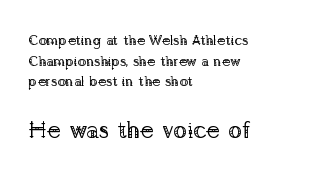
The image shows 24 px text type, upright; set left-aligned, normal line spacing (1.47x), normal letter spacing, not underlined; the second (bottom) block is 1.71x larger.
